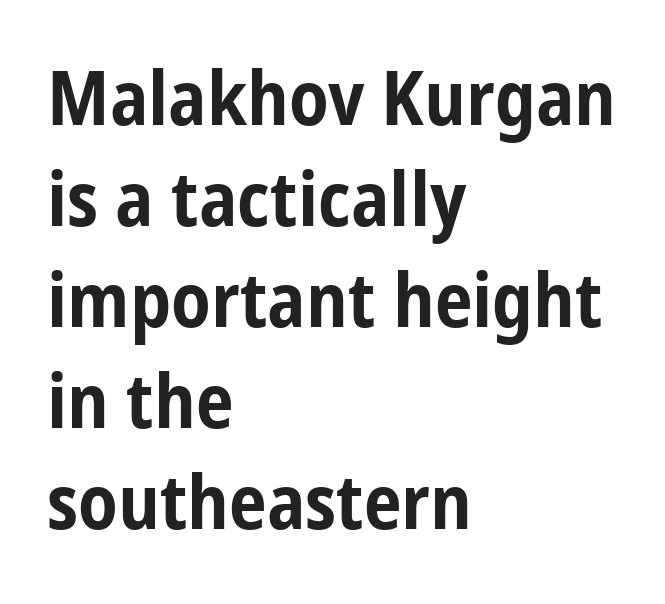
The image shows 76 px bold, condensed sans-serif type, upright; set left-aligned, normal line spacing (1.33x), normal letter spacing, not underlined; low stroke contrast and a medium x-height.
